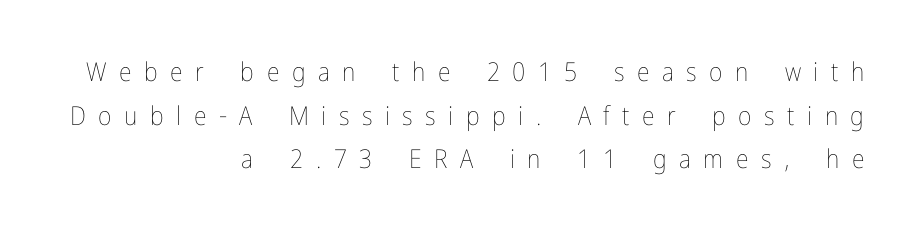
{"italic": "no", "bold": "no", "underline": "no", "align": "right", "line_spacing": "normal", "line_spacing_ratio": 1.68, "letter_spacing": "wide", "letter_spacing_em": 0.48, "glyph_px": 26}
